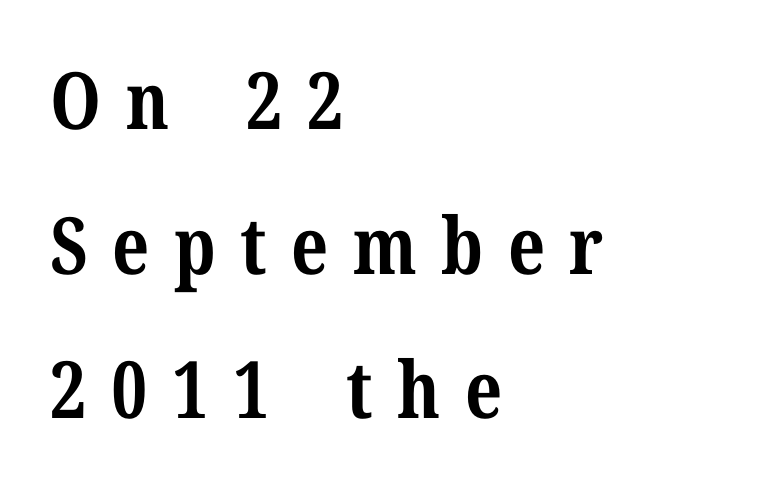
The passage shown is typed in a proportional face where columns would drift. Each glyph is drawn with heavy, bold strokes. To sum up the face: it has serifs. When letters stand straight like this, we call the style roman or upright. Compared with typical body copy, the letter spacing here is much looser.
